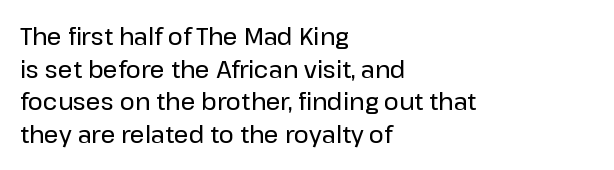
All the whitespace from short lines collects on the right. Standard letterfit; no display-style spreading of the glyphs. The area under the type is left untouched. Characters remain perfectly vertical along every line. If you measured baseline to baseline, you'd find a middling distance.
